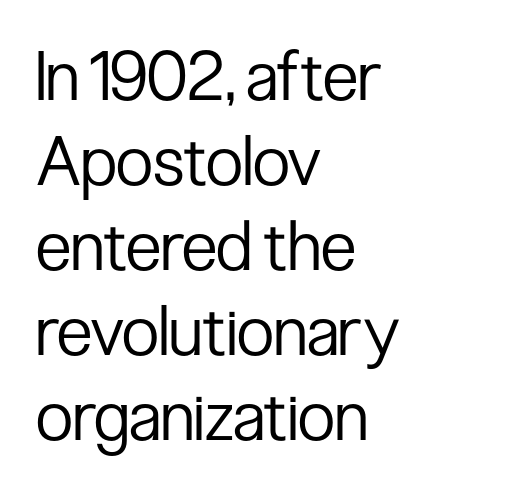
{"serif": "no", "italic": "no", "bold": "no", "weight": "regular", "width": "condensed", "stroke_contrast": "low", "x_height": "medium", "monospaced": "no", "underline": "no", "align": "left", "line_spacing": "normal", "line_spacing_ratio": 1.25, "letter_spacing": "normal", "letter_spacing_em": 0.0, "glyph_px": 68}
